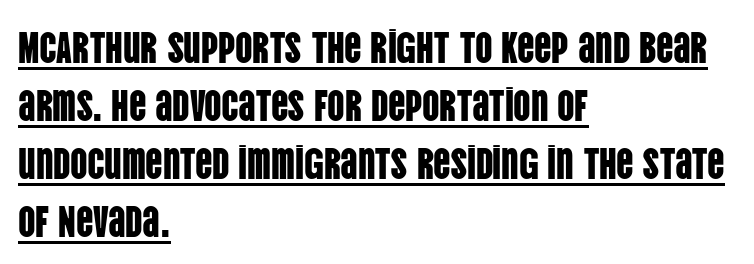
{"serif": "no", "italic": "no", "width": "condensed", "stroke_contrast": "low", "x_height": "large", "monospaced": "no", "underline": "yes", "align": "left", "line_spacing": "normal", "line_spacing_ratio": 1.35, "letter_spacing": "normal", "letter_spacing_em": 0.0, "glyph_px": 43}
